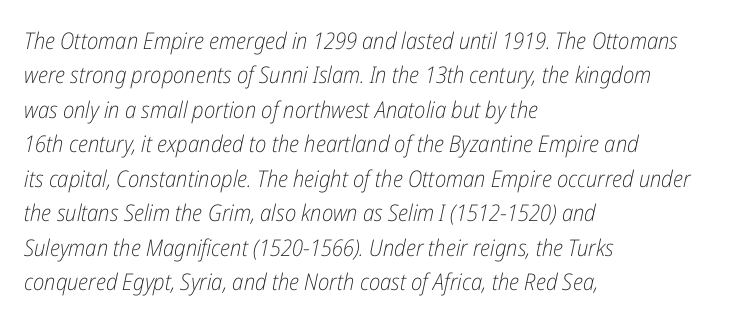
{"italic": "yes", "lean": "right", "slant_degrees": 12, "bold": "no", "underline": "no", "align": "left", "line_spacing": "normal", "line_spacing_ratio": 1.5, "letter_spacing": "normal", "letter_spacing_em": 0.0, "glyph_px": 23}
